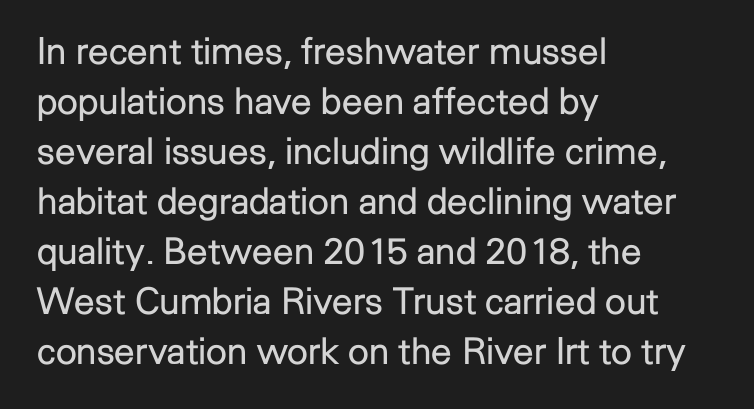
This sample uses plain, unmodified letter spacing. A typesetter would label this face a sans. Any mark beneath the type? The region is blank. Each letter keeps its own natural width here, so spacing adapts to shape.
